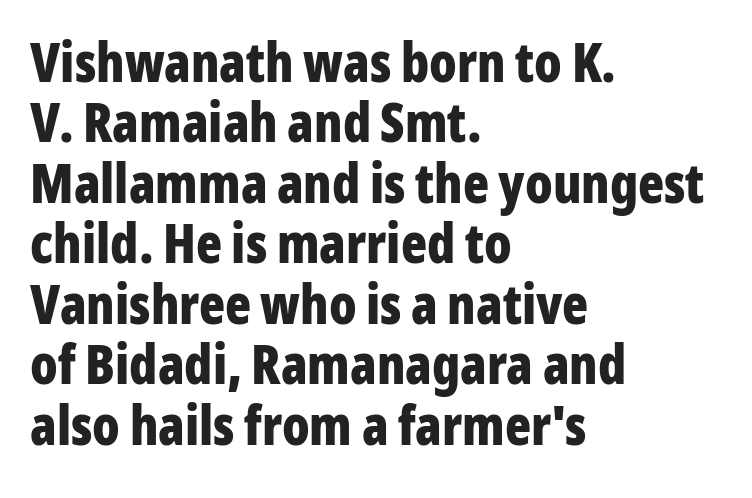
{"serif": "no", "italic": "no", "bold": "yes", "weight": "bold", "width": "condensed", "stroke_contrast": "low", "x_height": "medium", "monospaced": "no", "underline": "no", "align": "left", "line_spacing": "tight", "line_spacing_ratio": 1.12, "letter_spacing": "normal", "letter_spacing_em": 0.0, "glyph_px": 54}
